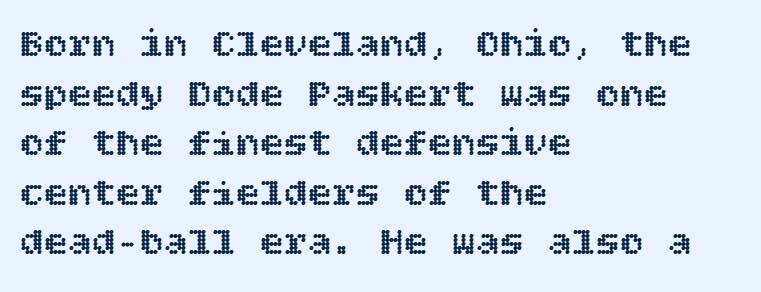
Anything drawn beneath the words? Only blank space. The rendering anchors every line to the left-hand side. Quick note: not italic, upright. The face used here is rendered with its standard letterfit.
